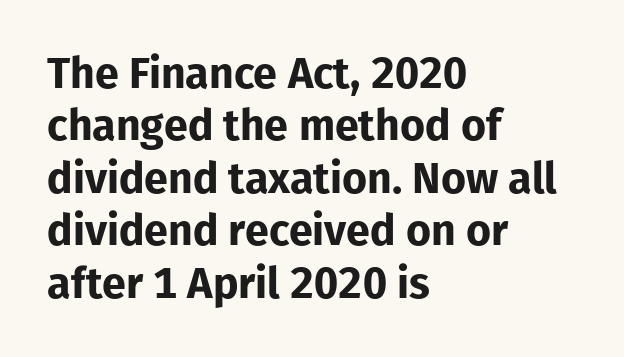
The image shows 43 px bold sans-serif type, upright; set left-aligned, line spacing 1.22x, normal letter spacing, not underlined; low stroke contrast and a medium x-height.
